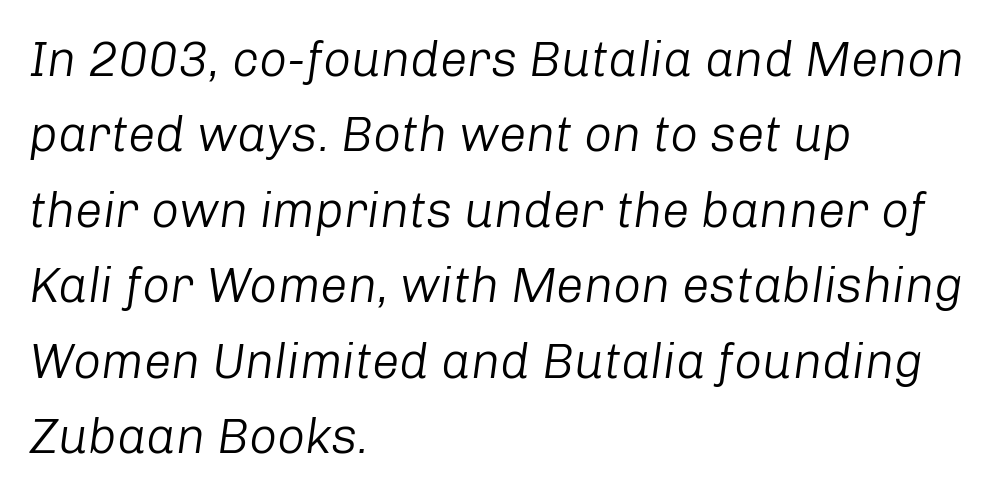
{"italic": "yes", "lean": "right", "slant_degrees": 8, "bold": "no", "weight": "light", "width": "normal", "stroke_contrast": "low", "x_height": "medium", "monospaced": "no", "underline": "no", "align": "left", "line_spacing": "normal", "line_spacing_ratio": 1.54, "letter_spacing": "normal", "letter_spacing_em": 0.0, "glyph_px": 49}
